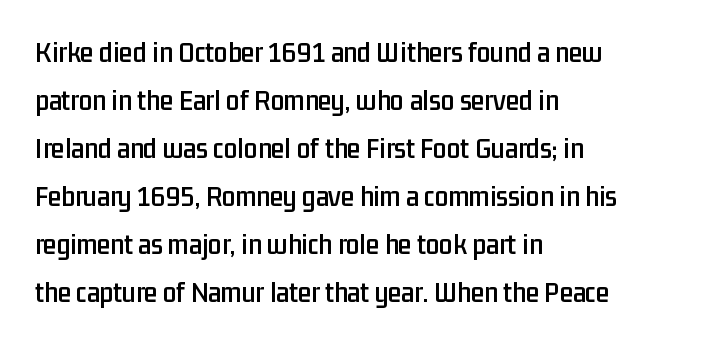
The image shows 30 px condensed sans-serif type, upright; set left-aligned, normal line spacing (1.6x), normal letter spacing, not underlined; low stroke contrast and a medium x-height.
